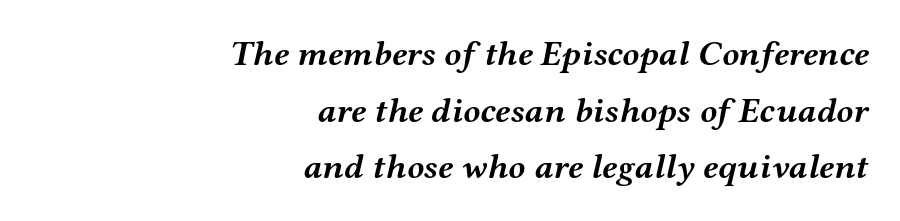
In CSS terms this would be text-align: right. Slanted lettering throughout. Decoration check: the copy has no underline. Note: serifs present on the glyphs. Do the characters align in a grid? No, the font is proportional. Spacing between characters is what you'd get straight out of the box.
